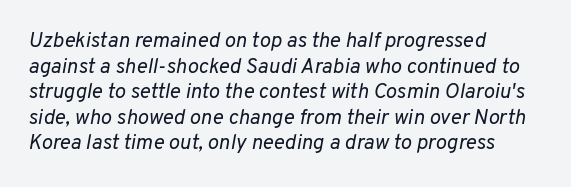
The image shows 21 px text type, italic (leaning right); set left-aligned, line spacing 1.22x, normal letter spacing, not underlined.
